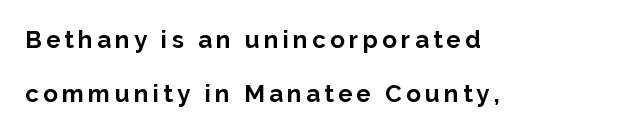
The text block is weighted toward the left margin, trailing off unevenly rightward. Words float on clear page, feet unadorned. Stroke thickness is high; the sample reads as a true bold. Posture: upright roman. The designer dialed line spacing up above the default.
